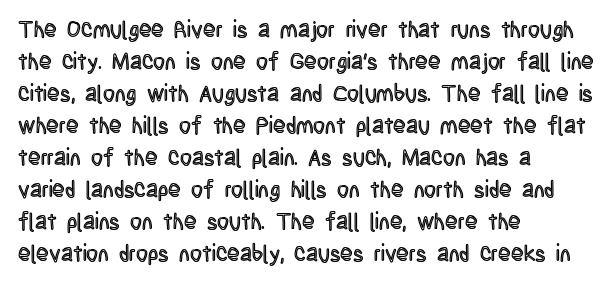
{"italic": "no", "underline": "no", "align": "left", "line_spacing": "normal", "line_spacing_ratio": 1.39, "letter_spacing": "normal", "letter_spacing_em": 0.0, "glyph_px": 23}
